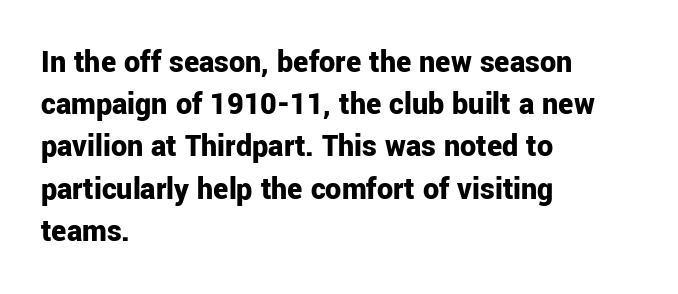
The image shows 32 px bold sans-serif type, upright; set left-aligned, normal line spacing (1.32x), normal letter spacing, not underlined; low stroke contrast and a medium x-height.
